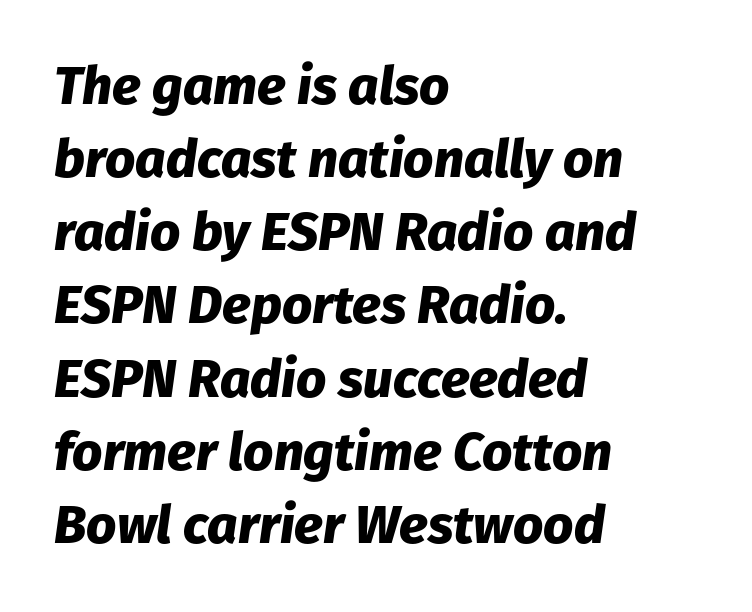
The image shows 53 px heavy type, italic (leaning right); set left-aligned, normal line spacing (1.38x), normal letter spacing, not underlined; low stroke contrast and a medium x-height.
